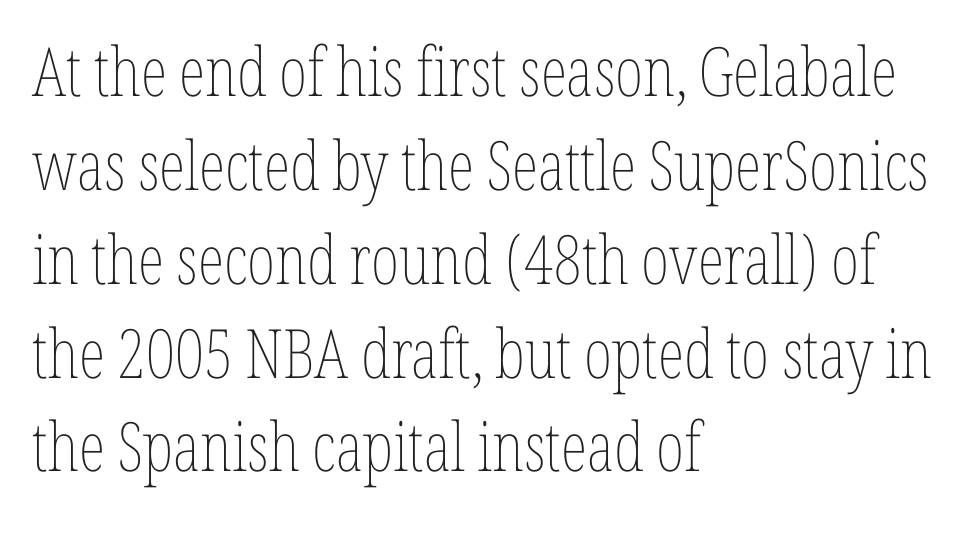
The image shows 68 px thin, condensed type, upright; set left-aligned, normal line spacing (1.38x), normal letter spacing, not underlined; low stroke contrast and a medium x-height.
